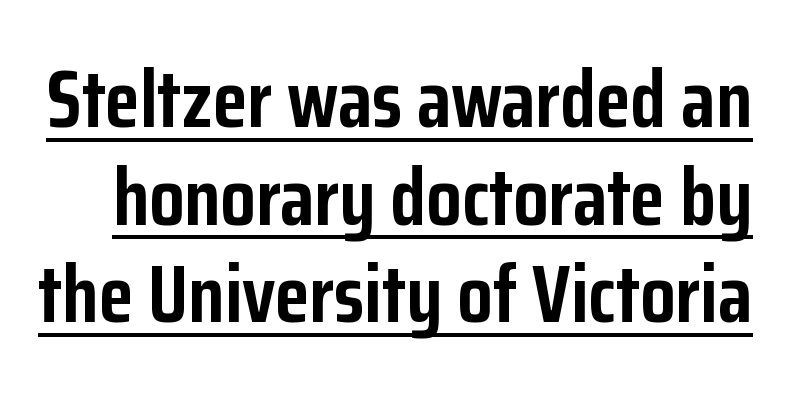
{"serif": "no", "italic": "no", "bold": "yes", "weight": "semibold", "width": "condensed", "stroke_contrast": "low", "x_height": "medium", "monospaced": "no", "underline": "yes", "line_spacing_ratio": 1.22, "letter_spacing": "normal", "letter_spacing_em": 0.0, "glyph_px": 80}
